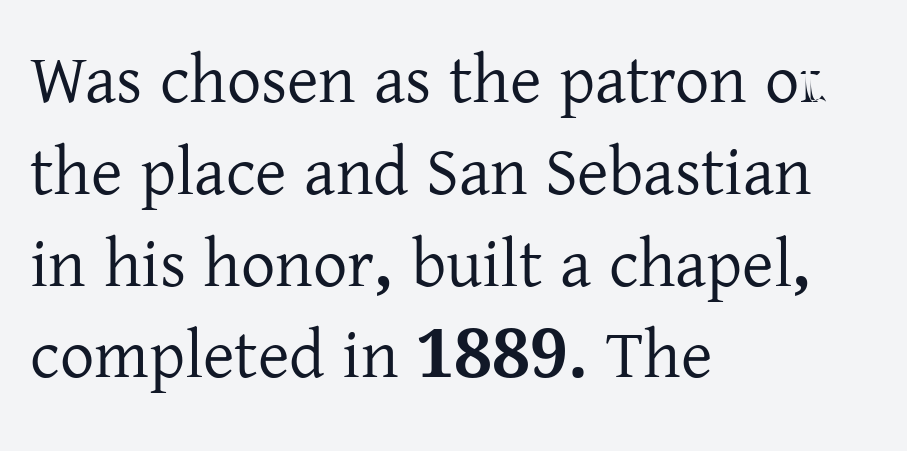
The image shows 68 px serif type, upright; set left-aligned, normal line spacing (1.35x), normal letter spacing, not underlined; low stroke contrast and a medium x-height.
